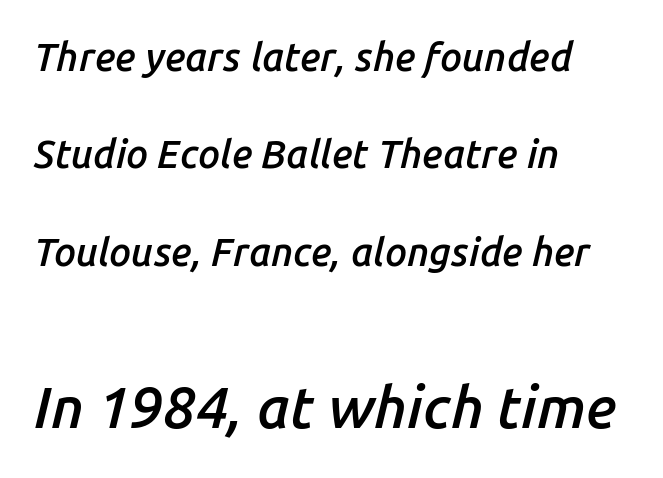
Q: Is the text bold? A: Semi-bold.
Q: Is the text italic (slanted)? A: Yes, it leans right by about 14 degrees.
Q: Is the text underlined? A: No.
Q: How is the paragraph aligned? A: Left-aligned.
Q: Is the spacing between letters normal or unusually wide? A: Normal.
Q: Is the spacing between lines tight, normal or loose? A: Loose.
Q: Which block of text is set in a larger size, the first (top) or the second (bottom)? A: The second (bottom) one.
Q: Width (condensed, normal, or wide)? A: Normal.
Q: Stroke contrast? A: Low.
Q: x-height? A: Medium.
Q: Monospaced? A: No.
